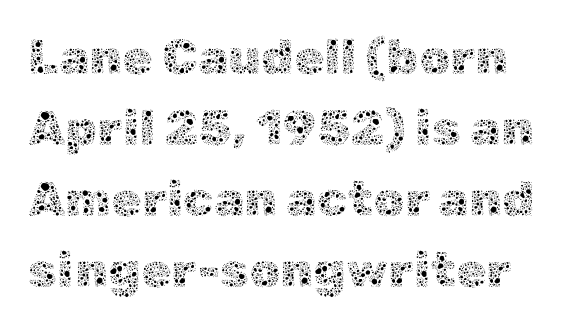
The image shows 49 px thin type, upright; set normal line spacing (1.45x), normal letter spacing, not underlined; a medium x-height.
